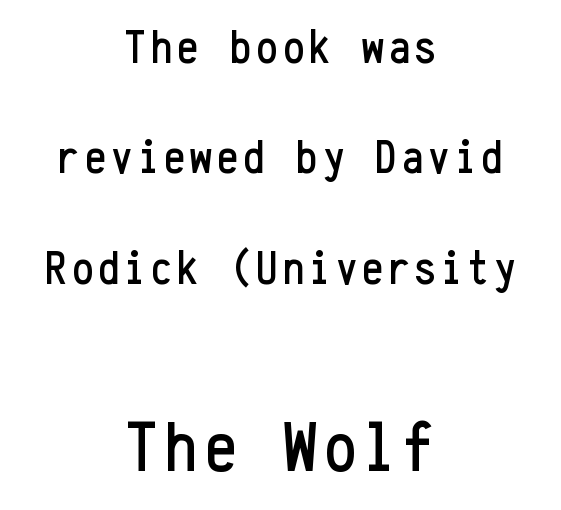
Q: Is the text italic (slanted)? A: No, it is upright.
Q: Is the typeface a serif or a sans-serif typeface? A: Sans-serif.
Q: Is the text underlined? A: No.
Q: How is the paragraph aligned? A: Centered.
Q: Is the spacing between lines tight, normal or loose? A: Loose.
Q: Which block of text is set in a larger size, the first (top) or the second (bottom)? A: The second (bottom) one.
Q: Width (condensed, normal, or wide)? A: Condensed.
Q: Stroke contrast? A: Low.
Q: x-height? A: Medium.
Q: Monospaced? A: Yes.
